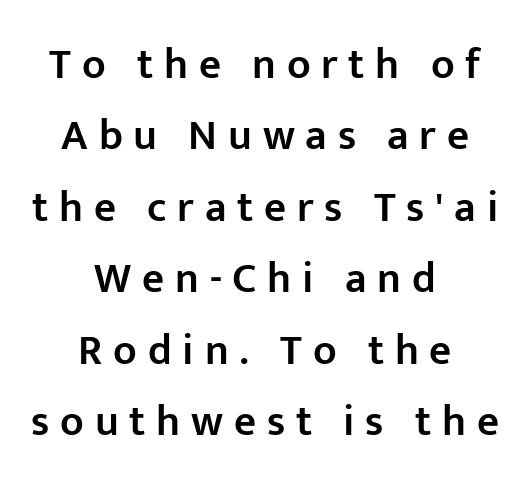
Descender tails drop into unmarked territory. As a designer I'd log this as weight 600, semibold. Look at the tracking — it's clearly loosened, letters drifting apart. Is there any slant? The stems are plumb. Note the varied advance widths — an 'i' is clearly narrower than an 'm'.
